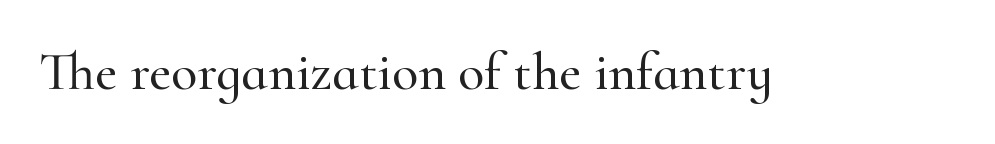
Q: Is the text italic (slanted)? A: No, it is upright.
Q: Is the typeface a serif or a sans-serif typeface? A: Serif.
Q: Is the text underlined? A: No.
Q: Is the spacing between letters normal or unusually wide? A: Normal.
Q: Width (condensed, normal, or wide)? A: Normal.
Q: Stroke contrast? A: High.
Q: x-height? A: Small.
Q: Monospaced? A: No.
